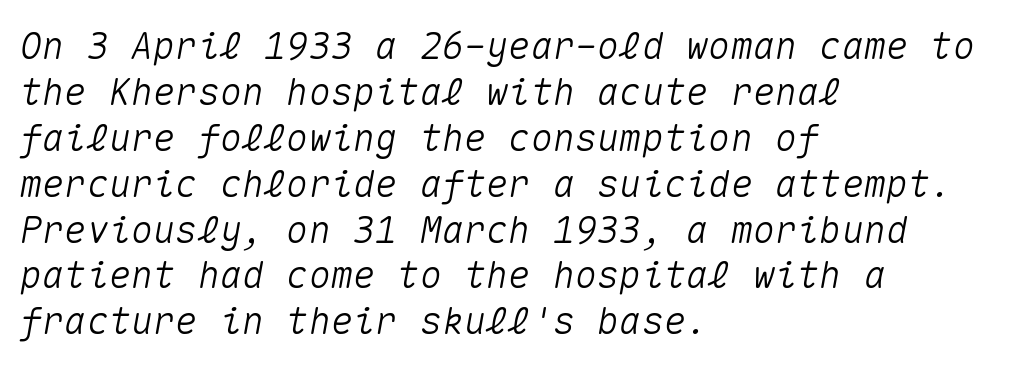
{"italic": "yes", "lean": "right", "slant_degrees": 10, "width": "normal", "stroke_contrast": "medium", "x_height": "medium", "monospaced": "yes", "underline": "no", "align": "left", "line_spacing_ratio": 1.24, "letter_spacing": "normal", "letter_spacing_em": 0.0, "glyph_px": 37}
